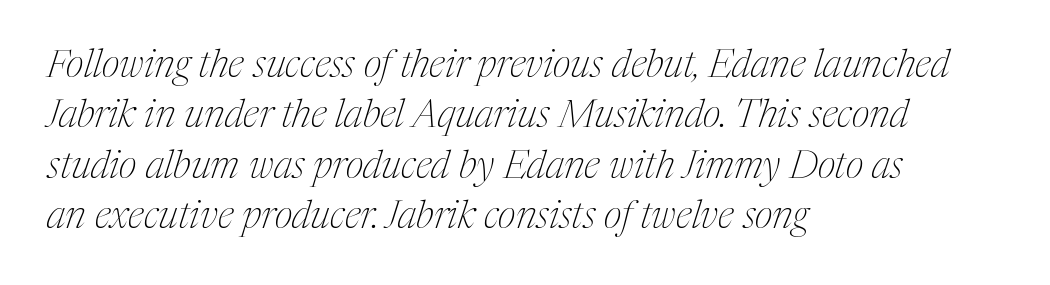
Q: Is the text bold? A: No.
Q: Is the text italic (slanted)? A: Yes, it leans right by about 17 degrees.
Q: Is the typeface a serif or a sans-serif typeface? A: Serif.
Q: Is the text underlined? A: No.
Q: How is the paragraph aligned? A: Left-aligned.
Q: Is the spacing between letters normal or unusually wide? A: Normal.
Q: Is the spacing between lines tight, normal or loose? A: Normal.
Q: Width (condensed, normal, or wide)? A: Condensed.
Q: Stroke contrast? A: Medium.
Q: x-height? A: Medium.
Q: Monospaced? A: No.
